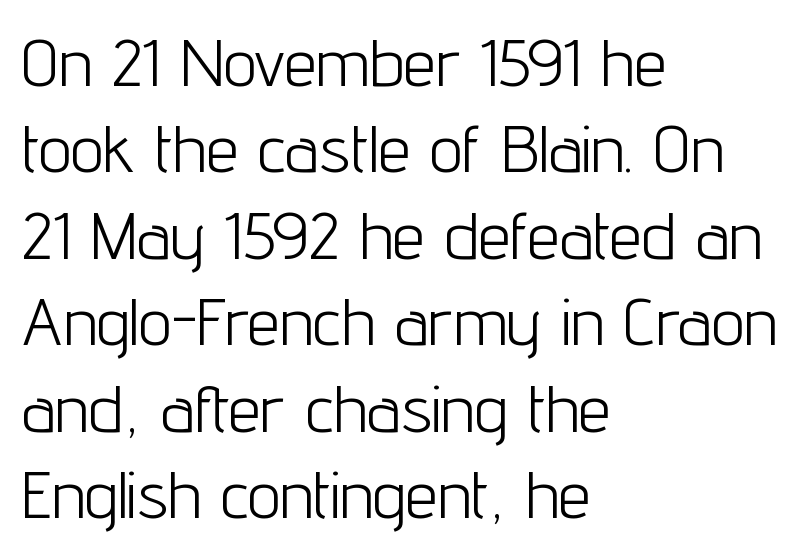
The image shows 66 px light, condensed sans-serif type, upright; set left-aligned, normal line spacing (1.31x), normal letter spacing, not underlined; low stroke contrast and a medium x-height.
